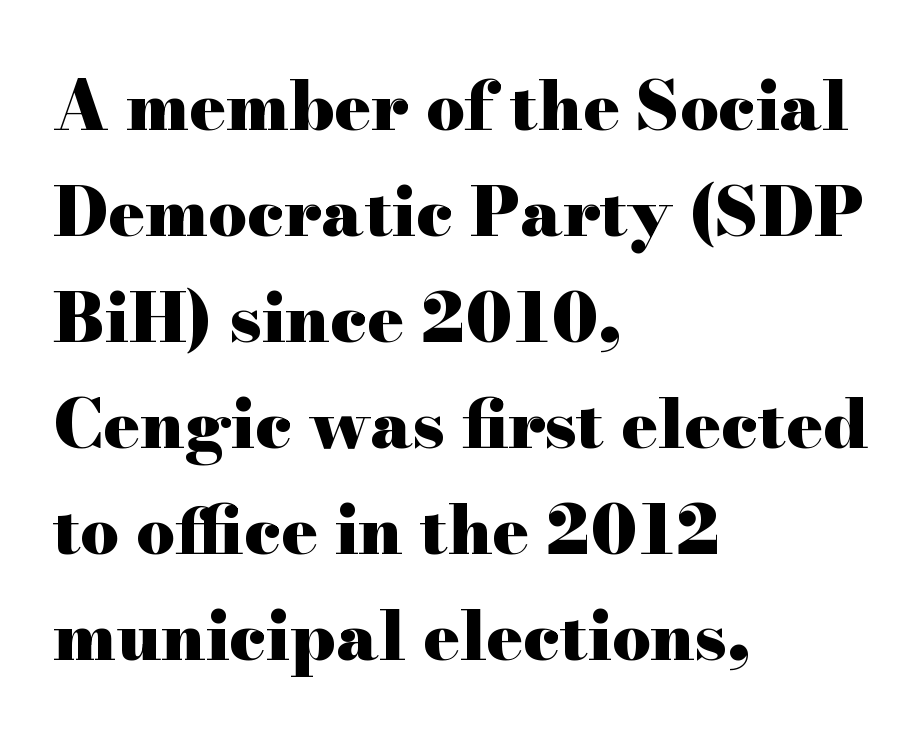
Looks like regular typesetting: each glyph gets only the width it needs. Caption: multi-line text, flush left, ragged right. How heavy is the stroke? Heavy — this is a bold. Default kerning and tracking; the words read as compact shapes. Quick note: not italic, upright.
